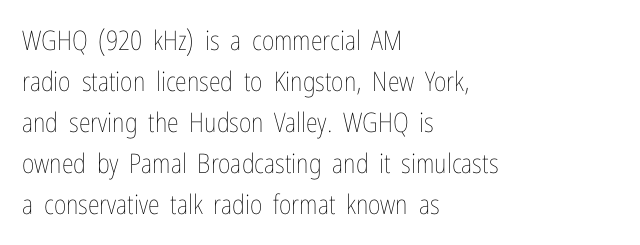
The image shows 27 px text type, upright; set left-aligned, normal line spacing (1.52x), normal letter spacing, not underlined.
